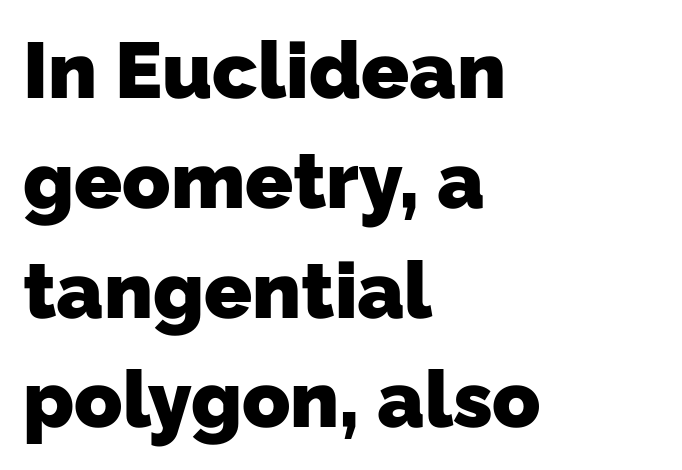
{"serif": "no", "bold": "yes", "weight": "heavy", "width": "normal", "stroke_contrast": "low", "x_height": "medium", "monospaced": "no", "underline": "no", "align": "left", "line_spacing": "normal", "line_spacing_ratio": 1.39, "letter_spacing": "normal", "letter_spacing_em": 0.0, "glyph_px": 79}
